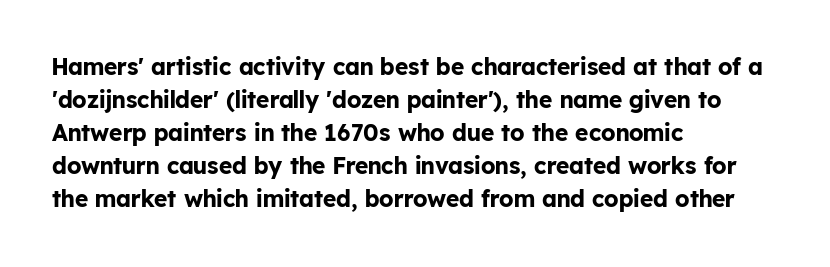
Q: Is the text bold? A: Yes.
Q: Is the text italic (slanted)? A: No, it is upright.
Q: Is the text underlined? A: No.
Q: How is the paragraph aligned? A: Left-aligned.
Q: Is the spacing between letters normal or unusually wide? A: Normal.
Q: Is the spacing between lines tight, normal or loose? A: Normal.
